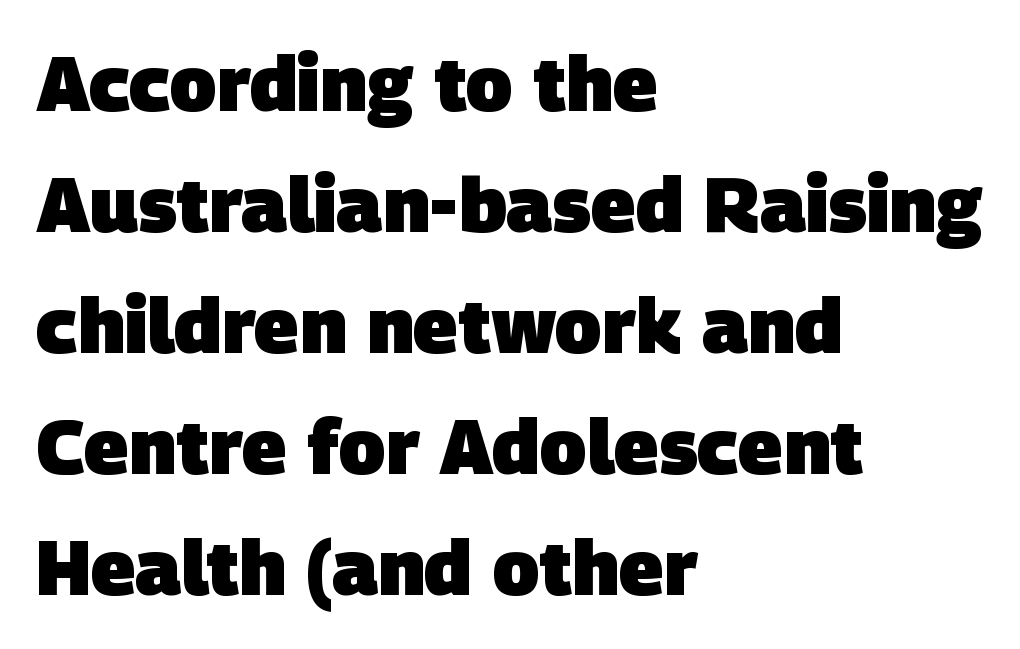
You could not count columns in this text — the font is proportionally spaced. What stands out about the letter spacing? Nothing — it is the standard amount. Each new line begins a customary step beneath the previous one. Serifs: no, the terminals of the letterforms are clean.
